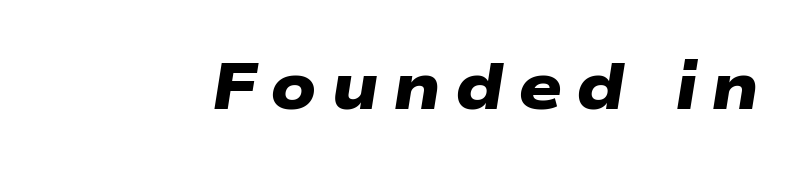
Decoration check: the copy has no underline. Look at the bottom of the vertical strokes: they stop flat, with no serifs. Each glyph is drawn with heavy, bold strokes. The tracking jumps out immediately: characters are airy and widely separated. These lines are rendered in a variable-pitch font.
